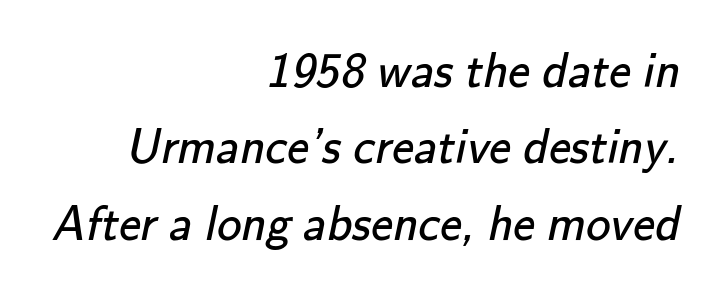
{"serif": "no", "bold": "no", "weight": "regular", "width": "normal", "stroke_contrast": "low", "x_height": "small", "monospaced": "no", "underline": "no", "align": "right", "line_spacing": "normal", "line_spacing_ratio": 1.56, "letter_spacing": "normal", "letter_spacing_em": 0.0, "glyph_px": 49}
